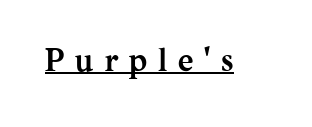
Serif or sans? Serif — the stroke terminals have little feet. You can tell it's not italic because the verticals are truly vertical. Looks like regular typesetting: each glyph gets only the width it needs. Typesetter's note: full bold, strokes at maximum text heaviness. Does extra space separate the letters? Yes, quite a lot of it. You can see a thin bar hugging the bottom of the glyphs.
